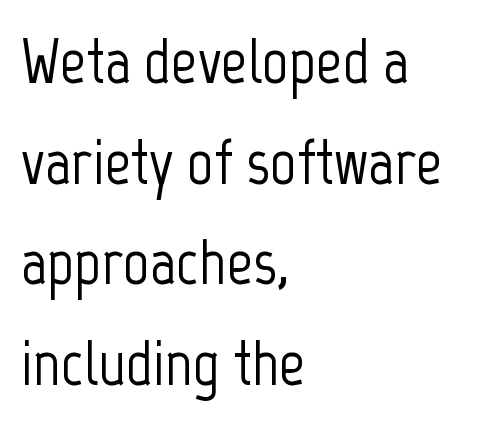
The image shows 65 px condensed sans-serif type, upright; set left-aligned, normal line spacing (1.55x), normal letter spacing, not underlined; low stroke contrast and a medium x-height.
